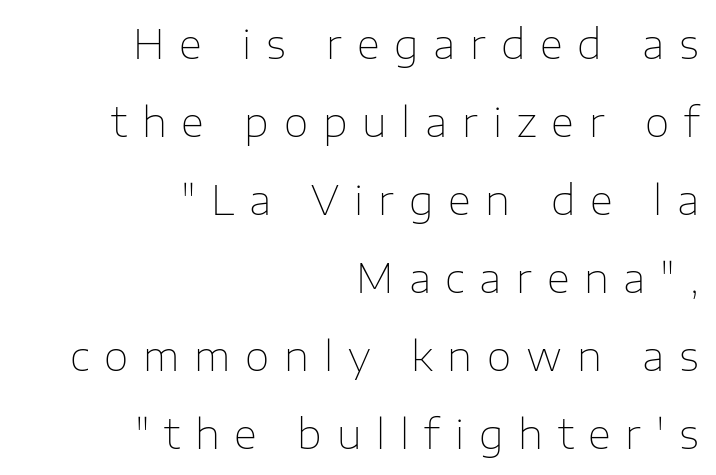
{"serif": "no", "italic": "no", "bold": "no", "weight": "thin", "width": "normal", "stroke_contrast": "low", "x_height": "medium", "monospaced": "no", "underline": "no", "align": "right", "line_spacing": "loose", "line_spacing_ratio": 1.95, "letter_spacing": "wide", "letter_spacing_em": 0.37, "glyph_px": 40}
